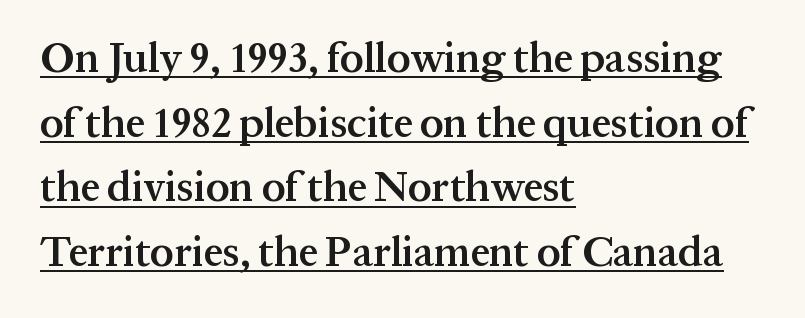
Q: Is the text bold? A: Semi-bold.
Q: Is the text italic (slanted)? A: No, it is upright.
Q: Is the typeface a serif or a sans-serif typeface? A: Serif.
Q: Is the text underlined? A: Yes.
Q: How is the paragraph aligned? A: Left-aligned.
Q: Is the spacing between letters normal or unusually wide? A: Normal.
Q: Is the spacing between lines tight, normal or loose? A: Normal.
Q: Width (condensed, normal, or wide)? A: Normal.
Q: Stroke contrast? A: Medium.
Q: x-height? A: Medium.
Q: Monospaced? A: No.
